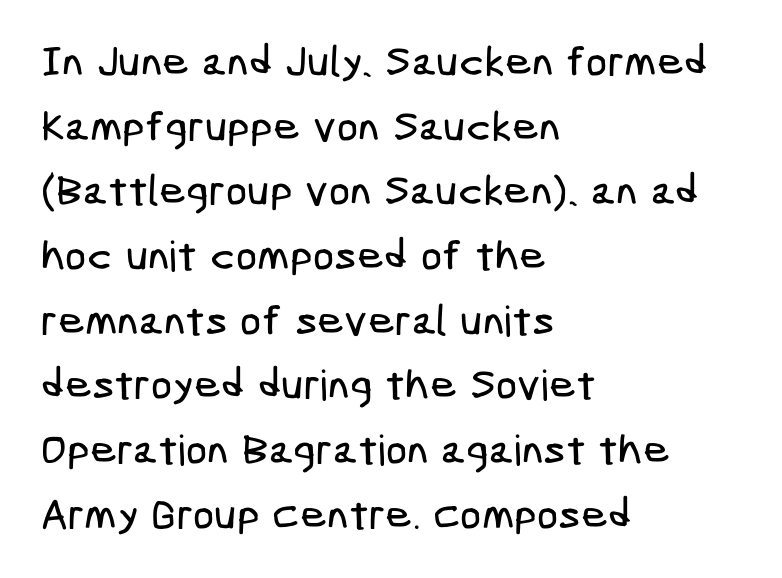
The image shows 42 px condensed sans-serif type; set left-aligned, normal line spacing (1.54x), normal letter spacing, not underlined; low stroke contrast and a medium x-height.
